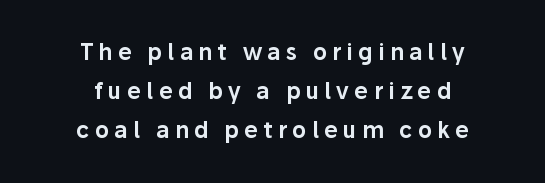
The image shows 22 px text type, upright; set centered, line spacing 1.78x, unusually wide letter spacing (+0.24 em), not underlined.
